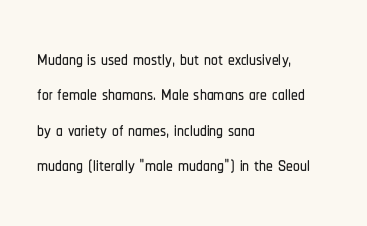
Q: Is the text italic (slanted)? A: No, it is upright.
Q: Is the text underlined? A: No.
Q: How is the paragraph aligned? A: Left-aligned.
Q: Is the spacing between letters normal or unusually wide? A: Normal.
Q: Is the spacing between lines tight, normal or loose? A: Normal.
